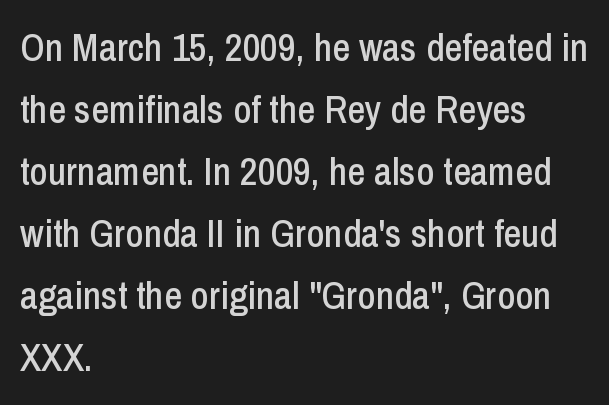
{"serif": "no", "italic": "no", "width": "condensed", "stroke_contrast": "low", "x_height": "medium", "monospaced": "no", "underline": "no", "align": "left", "line_spacing": "normal", "line_spacing_ratio": 1.59, "letter_spacing": "normal", "letter_spacing_em": 0.0, "glyph_px": 39}
